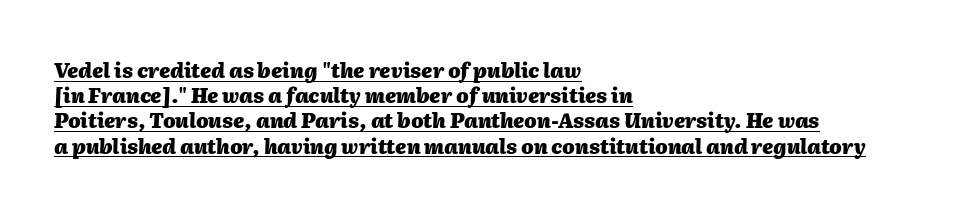
Q: Is the text bold? A: Yes.
Q: Is the text italic (slanted)? A: Yes, it leans right by about 2 degrees.
Q: Is the text underlined? A: Yes.
Q: How is the paragraph aligned? A: Left-aligned.
Q: Is the spacing between letters normal or unusually wide? A: Normal.
Q: Is the spacing between lines tight, normal or loose? A: Normal.
